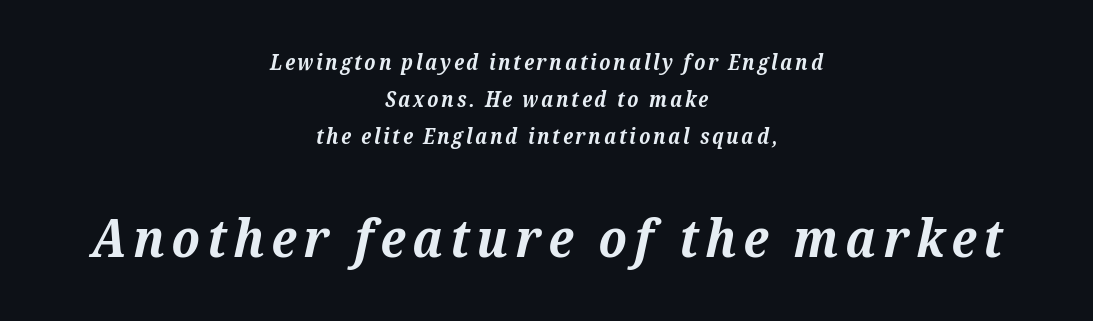
{"serif": "yes", "italic": "yes", "lean": "right", "slant_degrees": 12, "bold": "yes", "weight": "bold", "width": "normal", "stroke_contrast": "medium", "x_height": "medium", "monospaced": "no", "underline": "no", "align": "center", "line_spacing_ratio": 1.76, "larger_block": "second", "size_ratio": 2.52, "glyph_px": 53}
